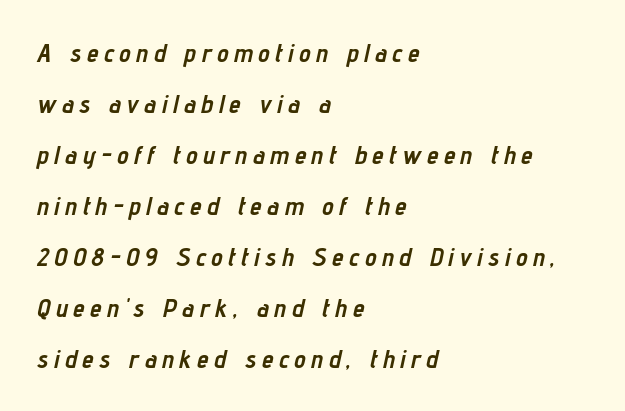
Q: Is the text bold? A: Yes.
Q: Is the text italic (slanted)? A: Yes, it leans right by about 12 degrees.
Q: Is the text underlined? A: No.
Q: How is the paragraph aligned? A: Left-aligned.
Q: Is the spacing between letters normal or unusually wide? A: Unusually wide.
Q: Is the spacing between lines tight, normal or loose? A: Loose.
